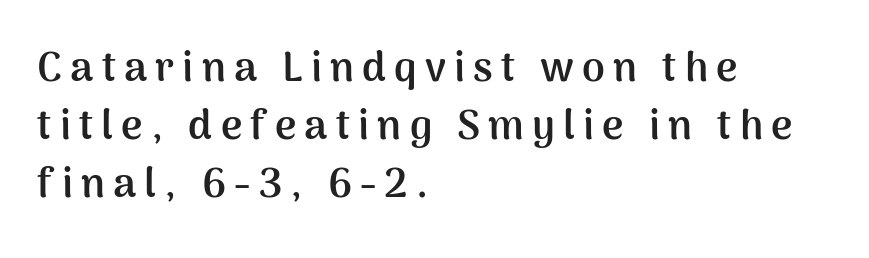
{"serif": "no", "italic": "no", "bold": "yes", "weight": "semibold", "width": "normal", "stroke_contrast": "medium", "x_height": "medium", "monospaced": "no", "underline": "no", "align": "left", "line_spacing": "normal", "line_spacing_ratio": 1.42, "letter_spacing": "wide", "letter_spacing_em": 0.2, "glyph_px": 41}
